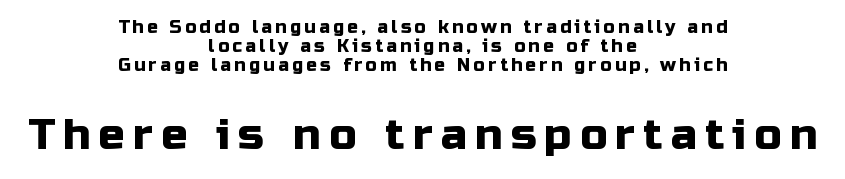
{"serif": "no", "italic": "no", "width": "normal", "stroke_contrast": "low", "x_height": "medium", "monospaced": "no", "underline": "no", "align": "center", "line_spacing": "tight", "line_spacing_ratio": 1.06, "larger_block": "second", "size_ratio": 2.44, "glyph_px": 44}
